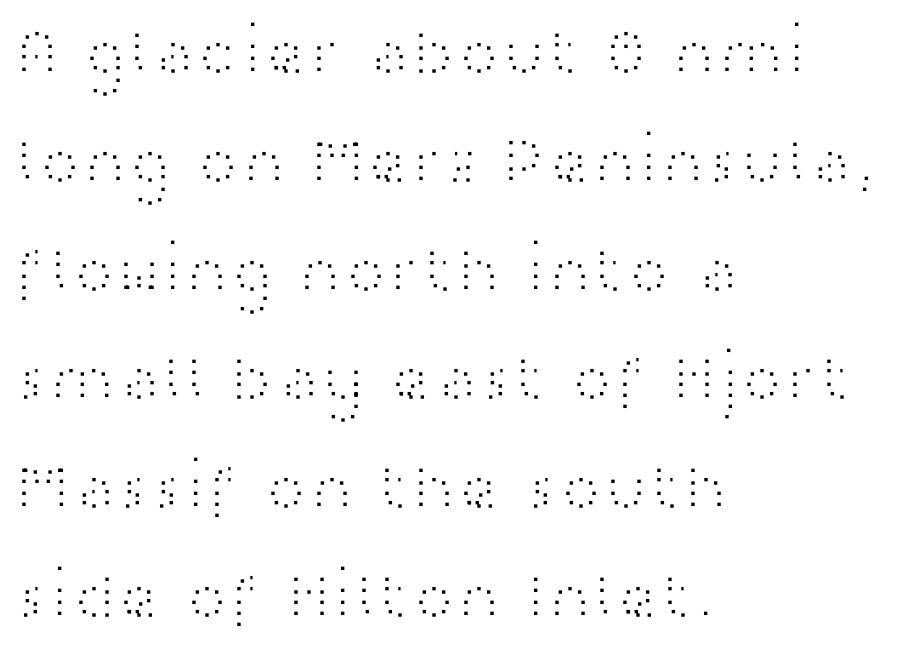
{"serif": "no", "italic": "no", "bold": "no", "weight": "light", "width": "wide", "stroke_contrast": "high", "x_height": "medium", "monospaced": "no", "underline": "no", "align": "left", "line_spacing": "normal", "line_spacing_ratio": 1.6, "letter_spacing": "normal", "letter_spacing_em": 0.0, "glyph_px": 68}
